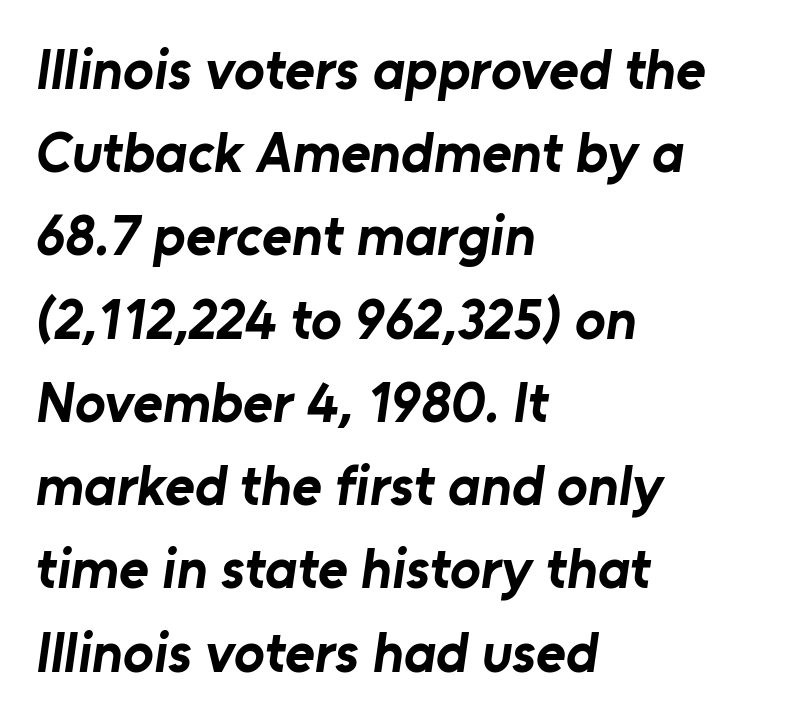
Q: Is the text bold? A: Yes.
Q: Is the typeface a serif or a sans-serif typeface? A: Sans-serif.
Q: Is the text underlined? A: No.
Q: How is the paragraph aligned? A: Left-aligned.
Q: Is the spacing between letters normal or unusually wide? A: Normal.
Q: Is the spacing between lines tight, normal or loose? A: Normal.
Q: Width (condensed, normal, or wide)? A: Normal.
Q: Stroke contrast? A: Low.
Q: x-height? A: Medium.
Q: Monospaced? A: No.
